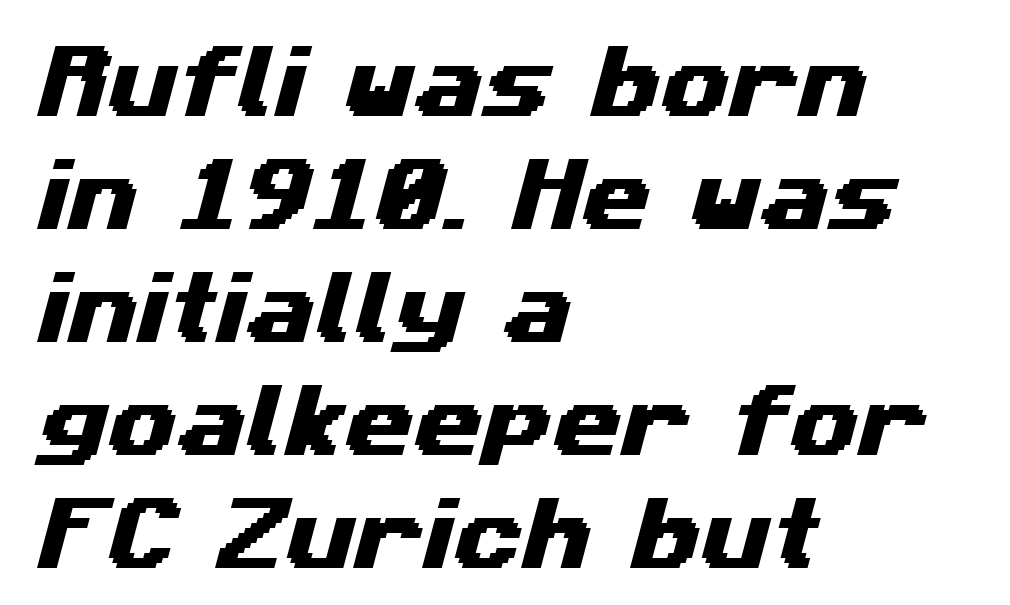
Q: Is the typeface a serif or a sans-serif typeface? A: Sans-serif.
Q: Is the text underlined? A: No.
Q: How is the paragraph aligned? A: Left-aligned.
Q: Is the spacing between letters normal or unusually wide? A: Normal.
Q: Is the spacing between lines tight, normal or loose? A: Normal.
Q: Width (condensed, normal, or wide)? A: Wide.
Q: Stroke contrast? A: Medium.
Q: x-height? A: Medium.
Q: Monospaced? A: No.
